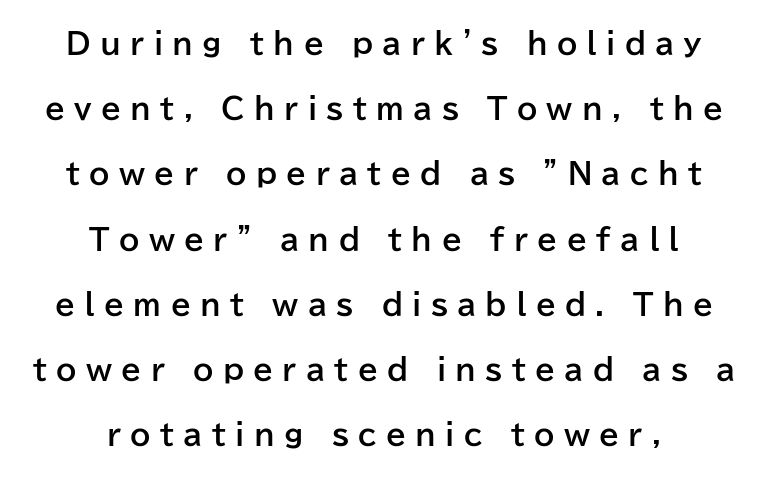
Q: Is the text bold? A: Yes.
Q: Is the text italic (slanted)? A: No, it is upright.
Q: Is the typeface a serif or a sans-serif typeface? A: Sans-serif.
Q: Is the text underlined? A: No.
Q: How is the paragraph aligned? A: Centered.
Q: Is the spacing between letters normal or unusually wide? A: Unusually wide.
Q: Is the spacing between lines tight, normal or loose? A: Loose.
Q: Width (condensed, normal, or wide)? A: Normal.
Q: Stroke contrast? A: Low.
Q: x-height? A: Medium.
Q: Monospaced? A: No.
